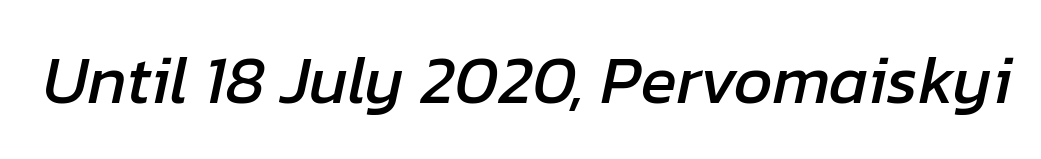
The image shows 67 px text type, italic (leaning right); set normal letter spacing, not underlined; low stroke contrast and a medium x-height.
